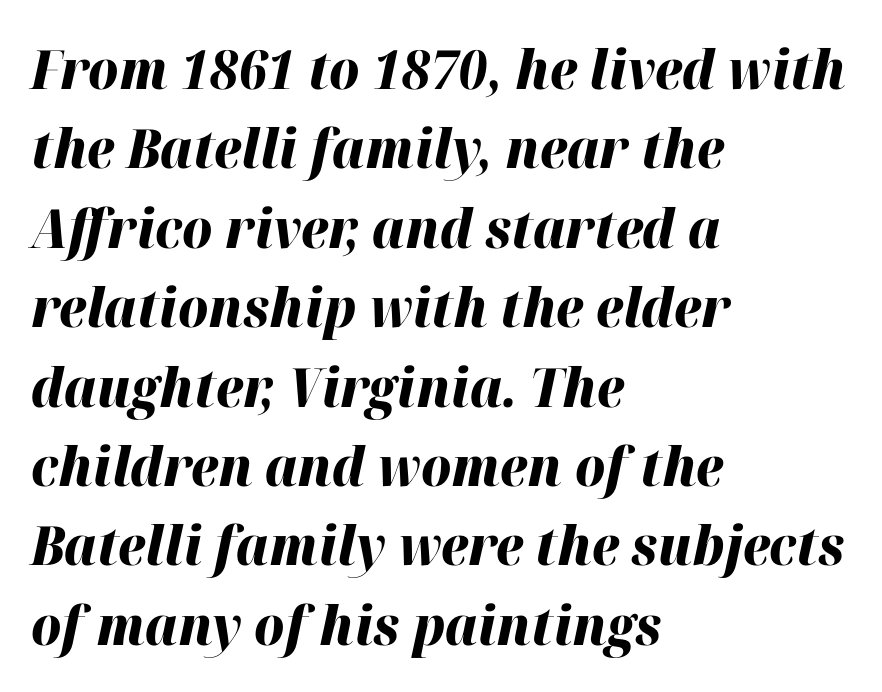
Q: Is the text bold? A: Yes.
Q: Is the text italic (slanted)? A: Yes, it leans right by about 12 degrees.
Q: Is the text underlined? A: No.
Q: How is the paragraph aligned? A: Left-aligned.
Q: Is the spacing between letters normal or unusually wide? A: Normal.
Q: Is the spacing between lines tight, normal or loose? A: Normal.
Q: Width (condensed, normal, or wide)? A: Normal.
Q: Stroke contrast? A: High.
Q: x-height? A: Medium.
Q: Monospaced? A: No.
